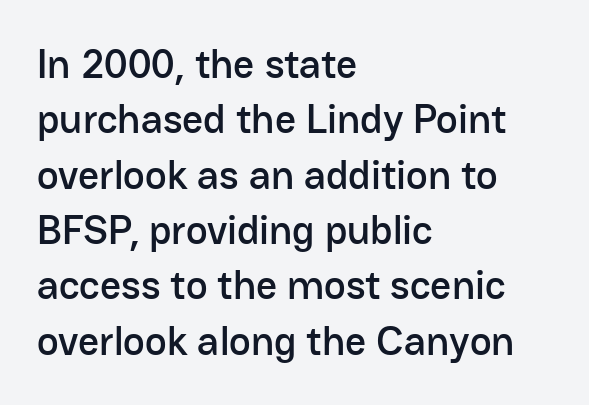
{"serif": "no", "italic": "no", "width": "normal", "stroke_contrast": "low", "x_height": "medium", "monospaced": "no", "underline": "no", "align": "left", "line_spacing": "normal", "line_spacing_ratio": 1.35, "letter_spacing": "normal", "letter_spacing_em": 0.0, "glyph_px": 41}
